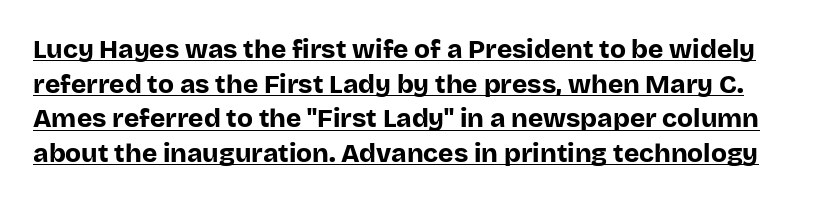
A full-strength bold gives these letters their thick strokes. Quick note: interline space is typical. What stands out about the letter spacing? Nothing — it is the standard amount. What decoration does the sample have? An underline.
